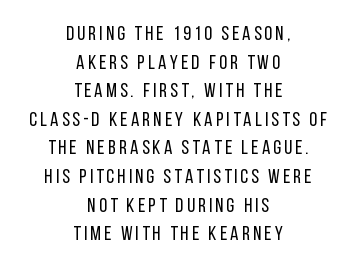
{"italic": "no", "bold": "no", "underline": "no", "align": "center", "line_spacing": "normal", "line_spacing_ratio": 1.43, "glyph_px": 20}
